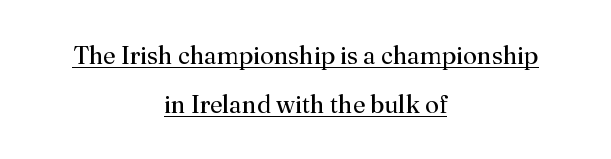
The image shows 25 px text type, upright; set centered, loose line spacing (1.95x), normal letter spacing, underlined.
